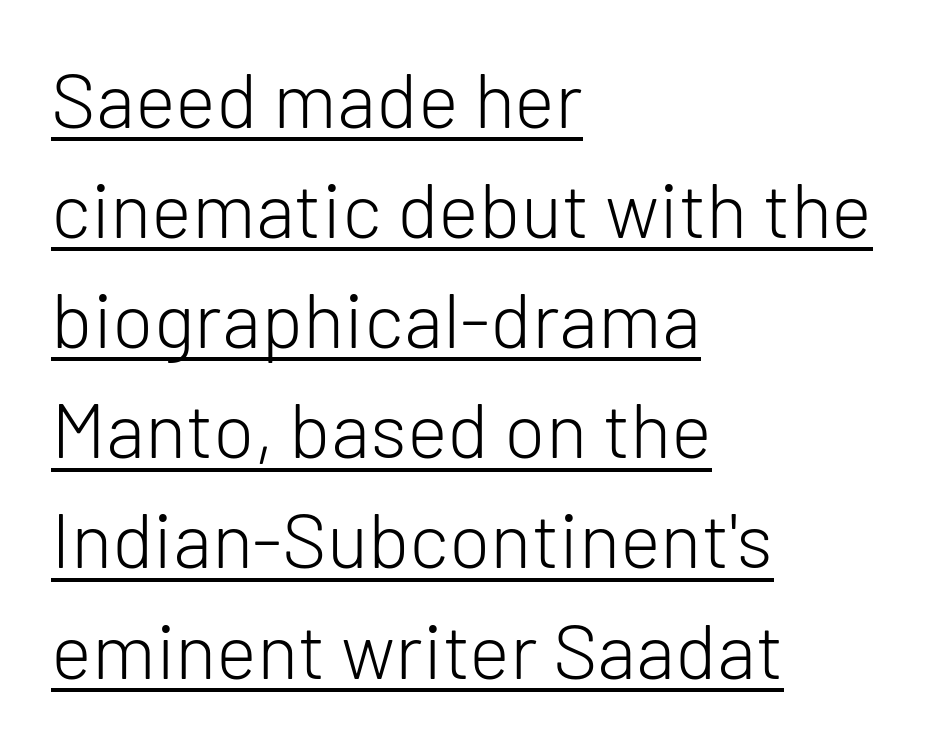
Stems here are at most as thick as an everyday book face. Underlined type. In terms of posture, this sample is upright. The lines are quadded left. In terms of letterspacing, this is plain default setting.
